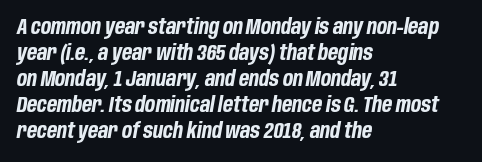
Q: Is the text bold? A: Yes.
Q: Is the text italic (slanted)? A: Yes, it leans right by about 10 degrees.
Q: Is the text underlined? A: No.
Q: How is the paragraph aligned? A: Left-aligned.
Q: Is the spacing between letters normal or unusually wide? A: Normal.
